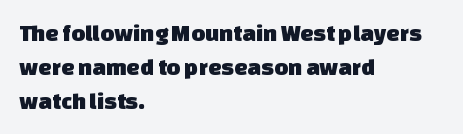
Successive baselines arrive at the customary interval. Caption: multi-line text, flush left, ragged right. Honestly, there is no underline to notice here at all. Letter spacing: default.
